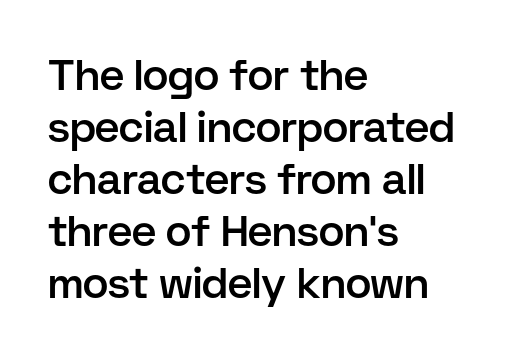
The image shows 43 px semibold sans-serif type, upright; set left-aligned, line spacing 1.21x, normal letter spacing, not underlined; low stroke contrast and a medium x-height.
